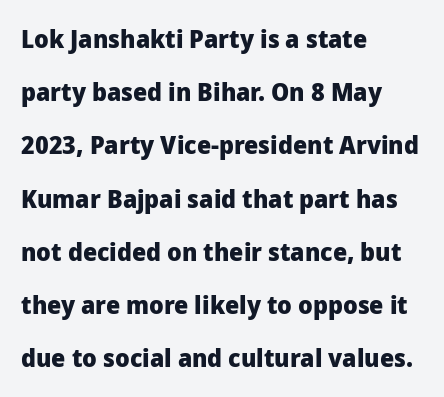
The image shows 25 px bold type, upright; set left-aligned, loose line spacing (2.13x), normal letter spacing, not underlined.
